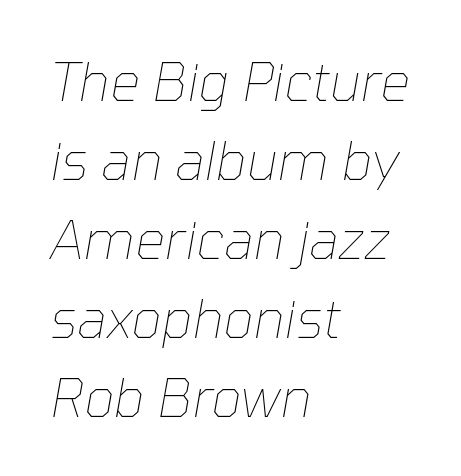
Q: Is the text bold? A: No.
Q: Is the text italic (slanted)? A: Yes, it leans right by about 10 degrees.
Q: Is the text underlined? A: No.
Q: How is the paragraph aligned? A: Left-aligned.
Q: Is the spacing between letters normal or unusually wide? A: Normal.
Q: Is the spacing between lines tight, normal or loose? A: Normal.
Q: Width (condensed, normal, or wide)? A: Normal.
Q: Stroke contrast? A: Low.
Q: x-height? A: Medium.
Q: Monospaced? A: No.
